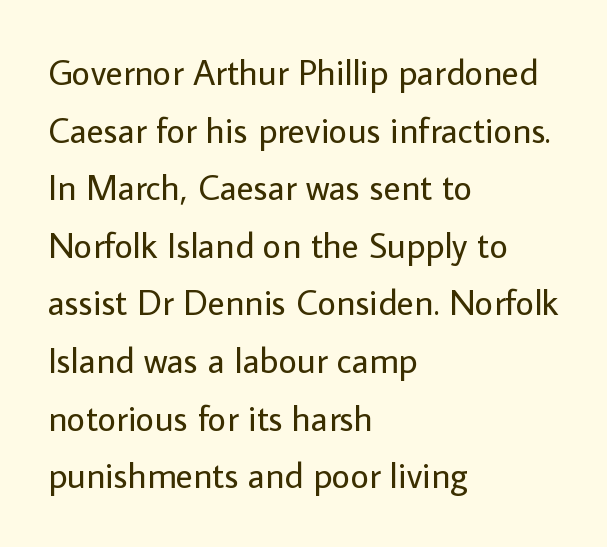
The letters stand straight up with perfectly vertical stems. This rendering features lettering with no underline. Successive baselines arrive at the customary interval. Counters stay open thanks to moderate or lighter strokes. Standard letterfit; no display-style spreading of the glyphs.
